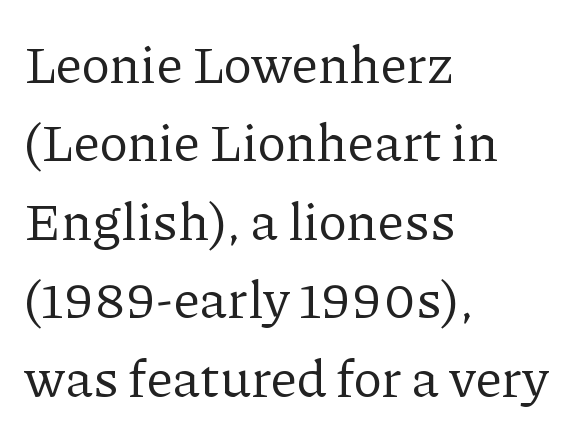
{"serif": "yes", "italic": "no", "bold": "no", "weight": "regular", "width": "normal", "stroke_contrast": "low", "x_height": "medium", "monospaced": "no", "underline": "no", "align": "left", "line_spacing": "normal", "line_spacing_ratio": 1.48, "letter_spacing": "normal", "letter_spacing_em": 0.0, "glyph_px": 53}
